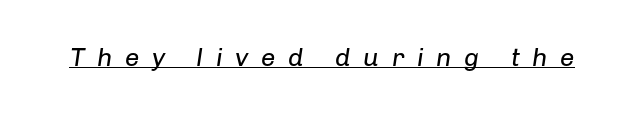
The image shows 26 px text type, italic (leaning right); set unusually wide letter spacing (+0.48 em), underlined.
